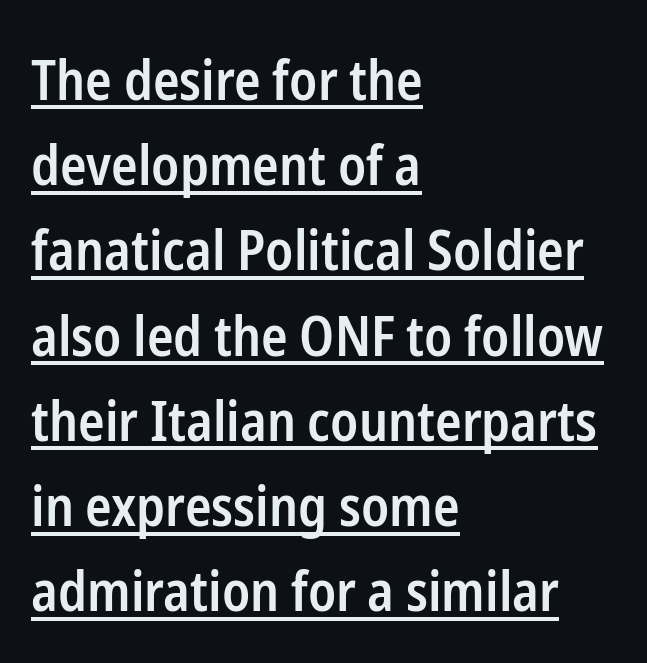
{"serif": "no", "italic": "no", "bold": "semi", "weight": "semibold", "width": "condensed", "stroke_contrast": "low", "x_height": "medium", "monospaced": "no", "underline": "yes", "align": "left", "line_spacing": "normal", "line_spacing_ratio": 1.55, "letter_spacing": "normal", "letter_spacing_em": 0.0, "glyph_px": 55}
